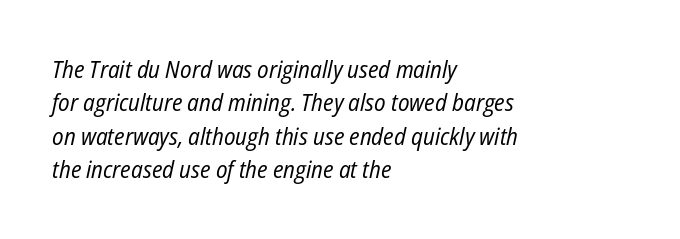
Q: Is the text bold? A: No.
Q: Is the text italic (slanted)? A: Yes, it leans right by about 12 degrees.
Q: Is the text underlined? A: No.
Q: How is the paragraph aligned? A: Left-aligned.
Q: Is the spacing between letters normal or unusually wide? A: Normal.
Q: Is the spacing between lines tight, normal or loose? A: Normal.
